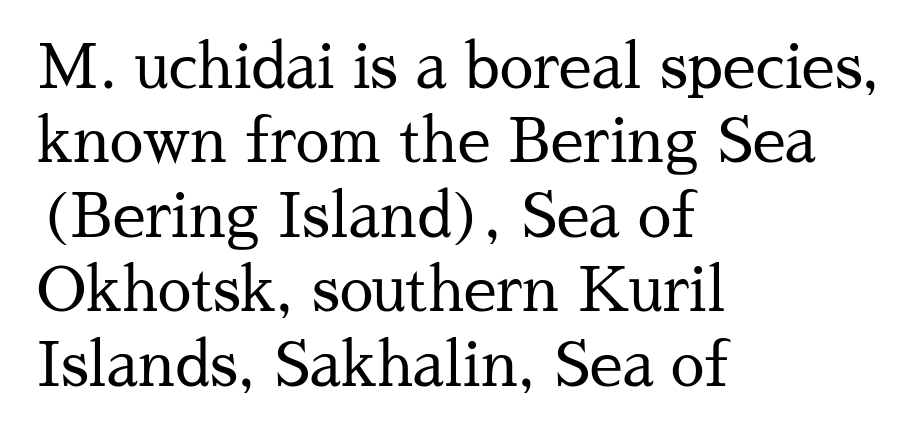
The image shows 60 px regular-weight serif type, upright; set left-aligned, line spacing 1.24x, normal letter spacing, not underlined; medium stroke contrast and a medium x-height.
